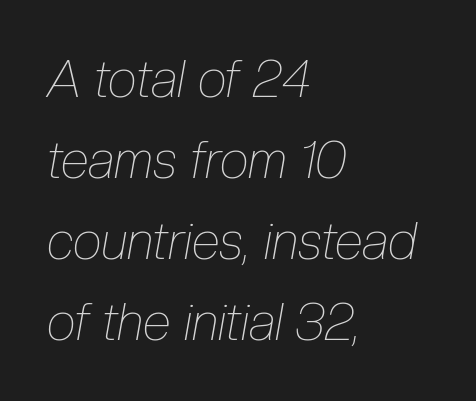
{"italic": "yes", "lean": "right", "slant_degrees": 10, "bold": "no", "weight": "thin", "width": "condensed", "stroke_contrast": "low", "x_height": "medium", "monospaced": "no", "underline": "no", "align": "left", "line_spacing": "normal", "line_spacing_ratio": 1.56, "letter_spacing": "normal", "letter_spacing_em": 0.0, "glyph_px": 52}
